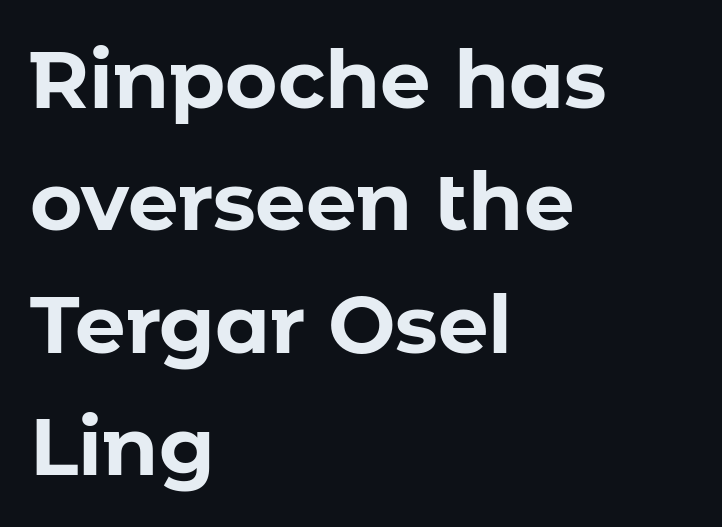
Every character sits straight up, as roman type does. Observe the absence of serifs on each vertical stroke in this sample. Note the varied advance widths — an 'i' is clearly narrower than an 'm'. Each word holds together tightly as a unit, with standard inter-letter gaps. Notice how the passage keeps a crisp vertical edge on the left only.
